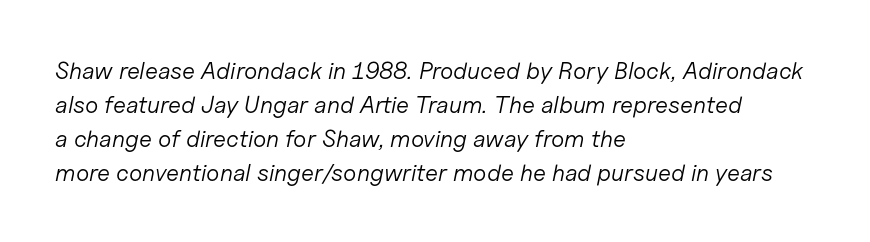
{"italic": "yes", "lean": "right", "slant_degrees": 11, "bold": "no", "underline": "no", "align": "left", "line_spacing": "normal", "line_spacing_ratio": 1.41, "letter_spacing": "normal", "letter_spacing_em": 0.0, "glyph_px": 24}
